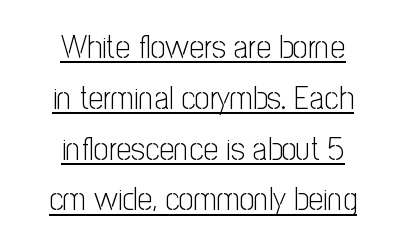
The image shows 33 px light, condensed sans-serif type, upright; set centered, normal line spacing (1.54x), normal letter spacing, underlined; low stroke contrast and a medium x-height.
